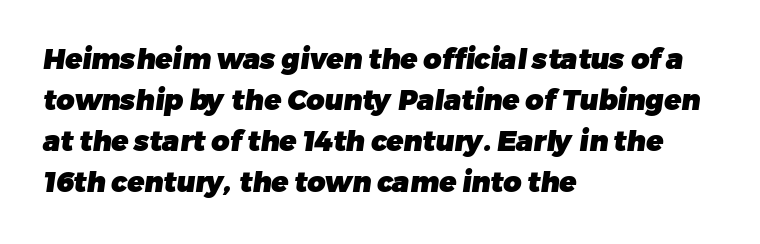
{"serif": "no", "bold": "yes", "weight": "heavy", "width": "normal", "stroke_contrast": "low", "x_height": "medium", "monospaced": "no", "underline": "no", "align": "left", "line_spacing": "normal", "line_spacing_ratio": 1.47, "letter_spacing": "normal", "letter_spacing_em": 0.0, "glyph_px": 28}
